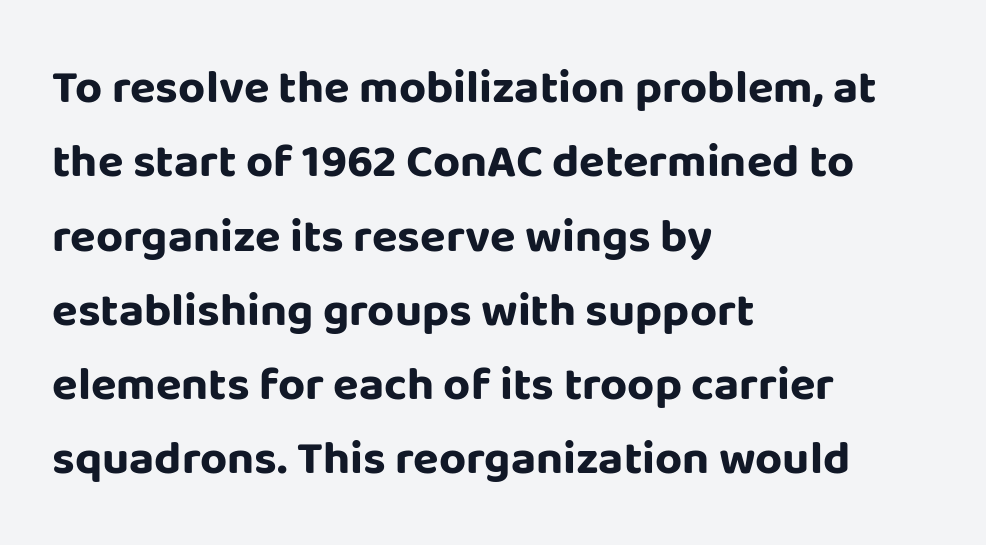
Tracking here is standard; glyphs follow each other at the usual distance. Looks like regular typesetting: each glyph gets only the width it needs. Rule under the text: the space is simply empty. If you drew a ruler down the left edge, every line would touch it. Compared with typical paragraphs, the rows here are spaced about the same. Does the lettering tilt? It doesn't — this is upright.
